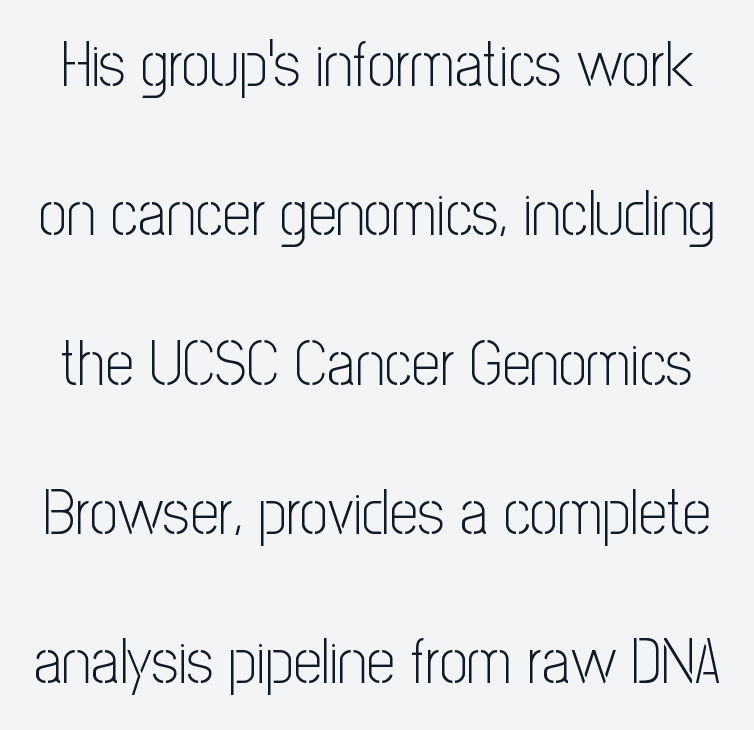
The image shows 63 px light, condensed sans-serif type, upright; set loose line spacing (2.37x), normal letter spacing, not underlined; low stroke contrast and a medium x-height.
